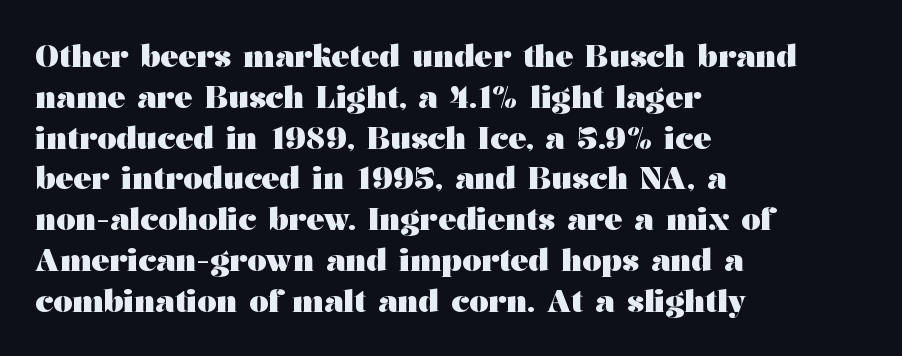
A bare baseline throughout the passage. The passage shown stacks its lines at a standard gap. In terms of letterform style, serifs are clearly present. This is the regular roman posture of the typeface. A student would call this left alignment; a typographer would say flush left, rag right. Heavy, bold letterforms.
